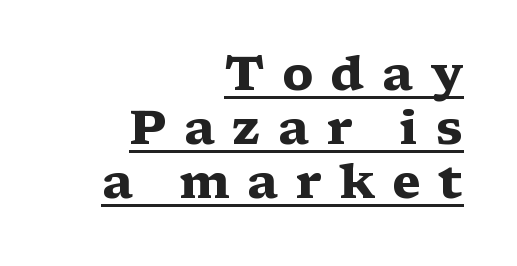
{"serif": "yes", "italic": "no", "bold": "yes", "weight": "heavy", "width": "wide", "stroke_contrast": "medium", "x_height": "medium", "monospaced": "no", "underline": "yes", "align": "right", "line_spacing": "tight", "line_spacing_ratio": 1.13, "letter_spacing": "wide", "letter_spacing_em": 0.36, "glyph_px": 48}
